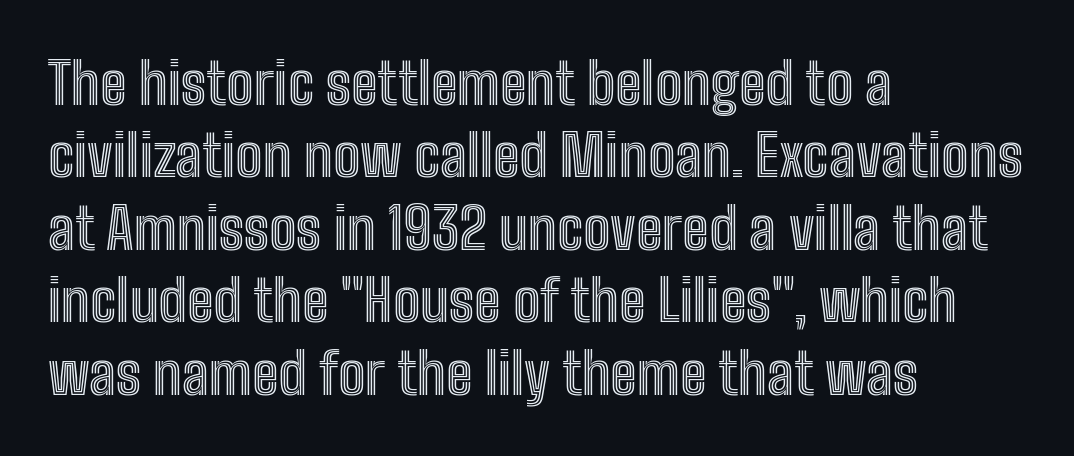
Casual observation: everything's shoved over to the left. Whoever set this chose a conventional vertical rhythm. Each word holds together tightly as a unit, with standard inter-letter gaps. The letters advance in unequal steps, a hallmark of proportional type.
